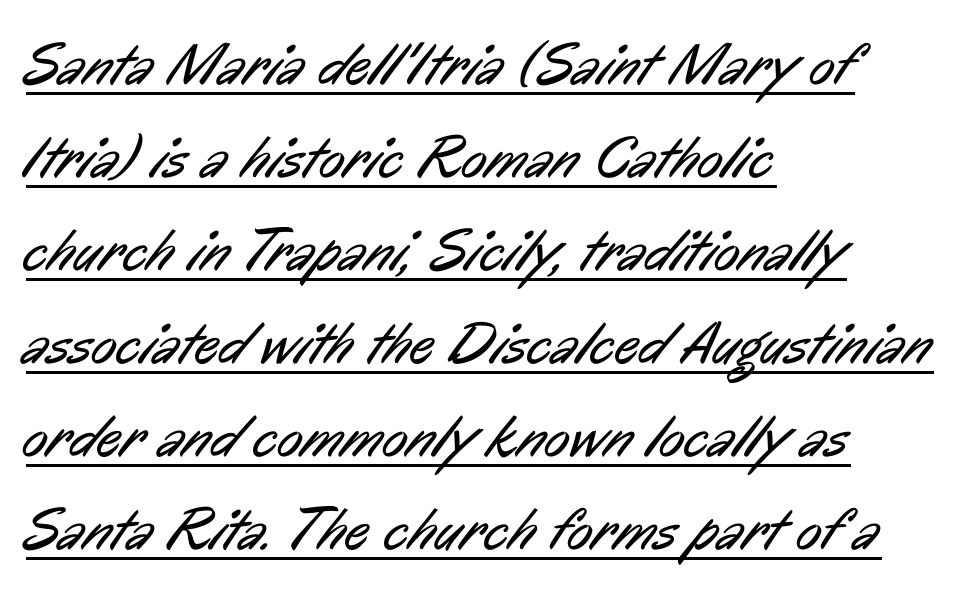
Looks like someone drew a line under every word here. These lines are rendered in a variable-pitch font. The rag falls on the right side of this text block. This sample keeps an unexceptional amount of space between lines. The characters display no serif detailing; their extremities are plain.
